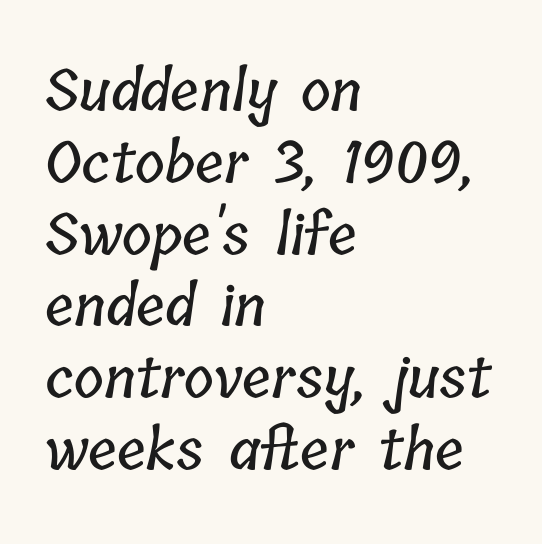
The image shows 57 px condensed type; set left-aligned, normal line spacing (1.26x), normal letter spacing, not underlined; low stroke contrast and a medium x-height.
